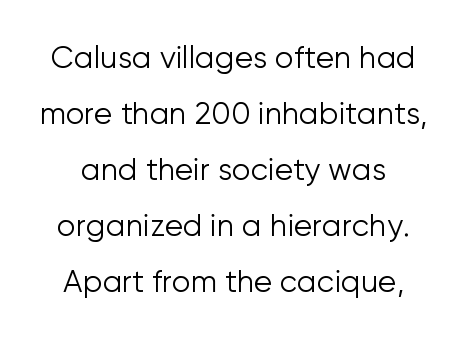
{"serif": "no", "italic": "no", "bold": "no", "weight": "light", "width": "normal", "stroke_contrast": "low", "x_height": "medium", "monospaced": "no", "underline": "no", "line_spacing_ratio": 1.87, "letter_spacing": "normal", "letter_spacing_em": 0.0, "glyph_px": 30}
